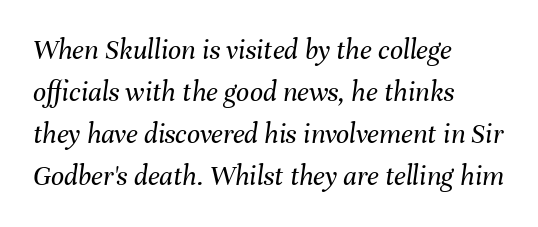
The image shows 29 px regular-weight type, italic (leaning right); set left-aligned, normal line spacing (1.45x), normal letter spacing, not underlined; medium stroke contrast and a medium x-height.
